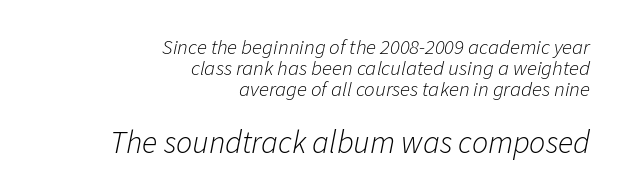
Q: Is the text bold? A: No.
Q: Is the text italic (slanted)? A: Yes, it leans right by about 11 degrees.
Q: Is the text underlined? A: No.
Q: How is the paragraph aligned? A: Right-aligned.
Q: Is the spacing between letters normal or unusually wide? A: Normal.
Q: Is the spacing between lines tight, normal or loose? A: Tight.
Q: Which block of text is set in a larger size, the first (top) or the second (bottom)? A: The second (bottom) one.
Q: Width (condensed, normal, or wide)? A: Normal.
Q: Stroke contrast? A: Low.
Q: x-height? A: Medium.
Q: Monospaced? A: No.
